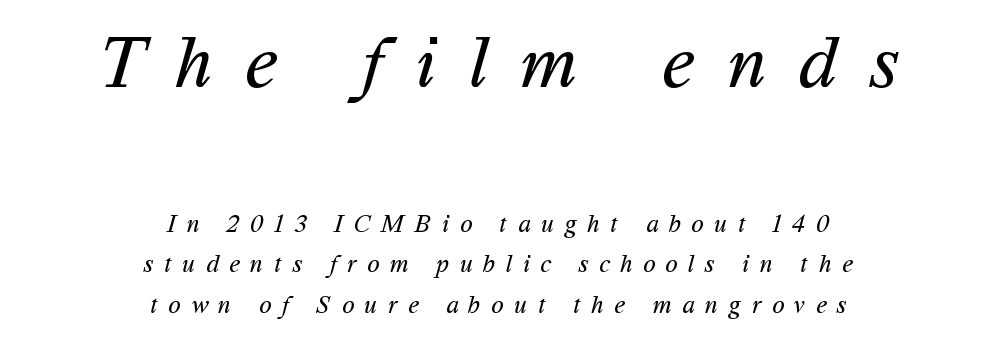
{"serif": "no", "bold": "no", "weight": "regular", "width": "normal", "stroke_contrast": "medium", "x_height": "medium", "monospaced": "no", "underline": "no", "align": "center", "line_spacing": "normal", "line_spacing_ratio": 1.63, "letter_spacing": "wide", "letter_spacing_em": 0.43, "larger_block": "first", "size_ratio": 3.04, "glyph_px": 76}
